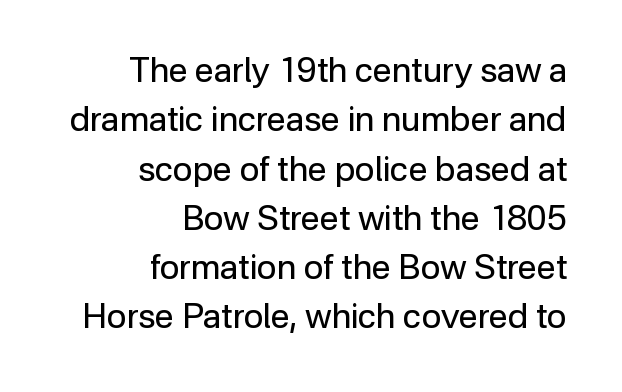
Q: Is the text bold? A: No.
Q: Is the text italic (slanted)? A: No, it is upright.
Q: Is the typeface a serif or a sans-serif typeface? A: Sans-serif.
Q: Is the text underlined? A: No.
Q: How is the paragraph aligned? A: Right-aligned.
Q: Is the spacing between letters normal or unusually wide? A: Normal.
Q: Is the spacing between lines tight, normal or loose? A: Normal.
Q: Width (condensed, normal, or wide)? A: Normal.
Q: Stroke contrast? A: Low.
Q: x-height? A: Medium.
Q: Monospaced? A: No.
